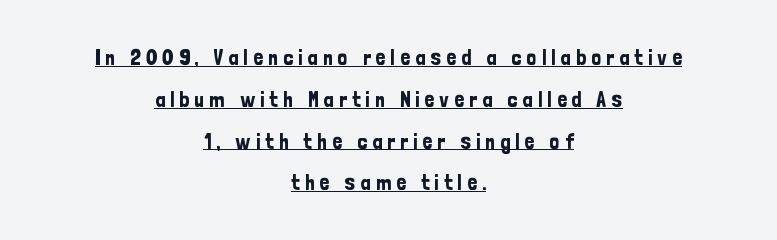
The image shows 22 px text type, upright; set centered, loose line spacing (1.9x), unusually wide letter spacing (+0.22 em), underlined.
